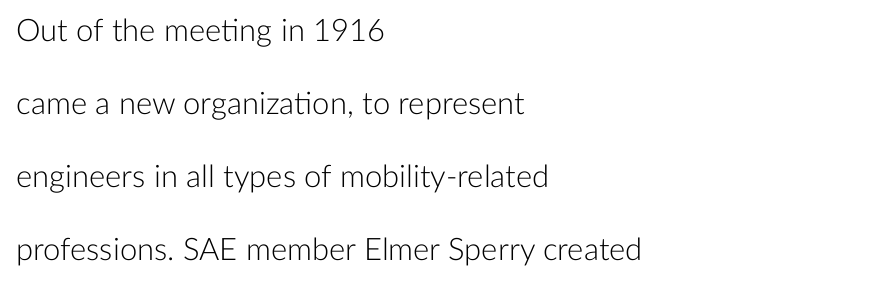
Q: Is the text bold? A: No.
Q: Is the text italic (slanted)? A: No, it is upright.
Q: Is the typeface a serif or a sans-serif typeface? A: Sans-serif.
Q: Is the text underlined? A: No.
Q: How is the paragraph aligned? A: Left-aligned.
Q: Is the spacing between letters normal or unusually wide? A: Normal.
Q: Is the spacing between lines tight, normal or loose? A: Loose.
Q: Width (condensed, normal, or wide)? A: Normal.
Q: Stroke contrast? A: Low.
Q: x-height? A: Medium.
Q: Monospaced? A: No.
